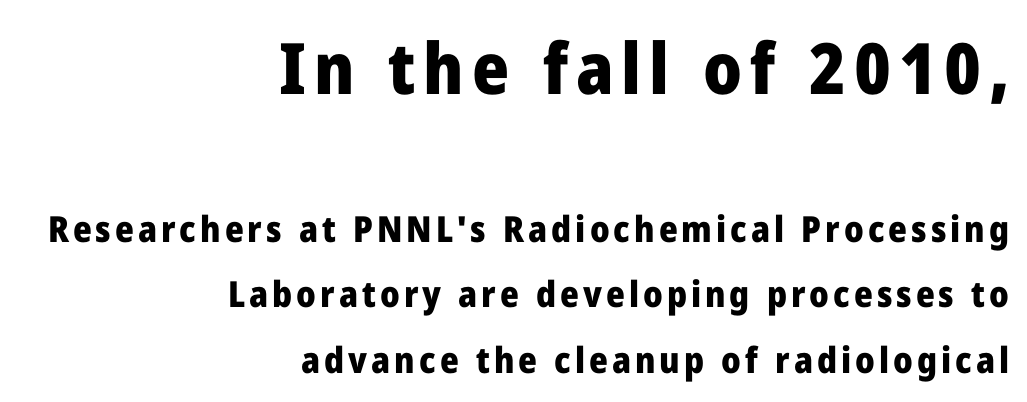
The image shows 71 px heavy sans-serif type, upright; set right-aligned, line spacing 1.81x, not underlined; the first (top) block is 1.97x larger; low stroke contrast and a medium x-height.
